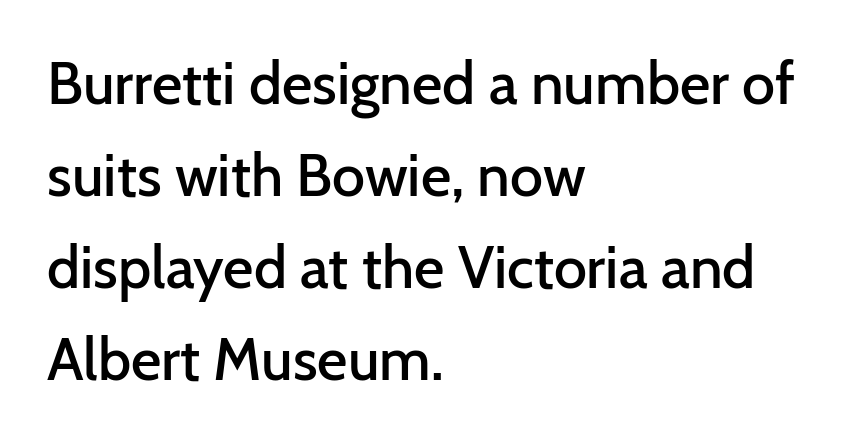
Observe the absence of serifs on each vertical stroke in this sample. The rendering uses a semibold face; strokes are thickened but not to full bold. Notice how the passage keeps a crisp vertical edge on the left only. Ordinary non-slanted type is in use. Rows of type keep a routine distance in the vertical direction.
